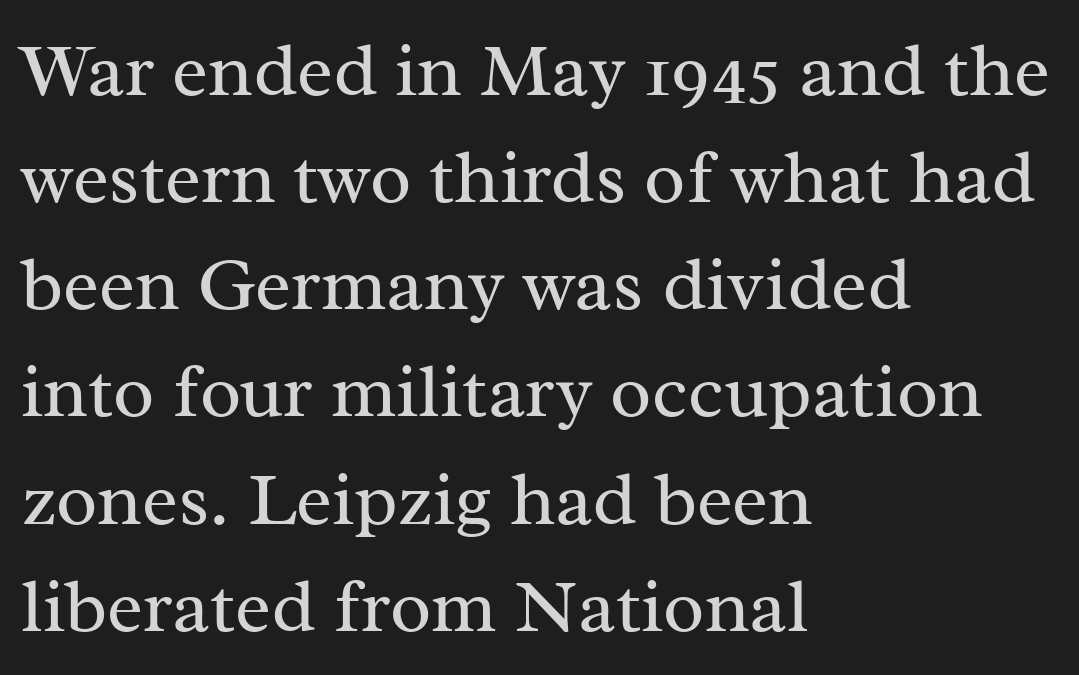
{"serif": "yes", "italic": "no", "bold": "no", "weight": "regular", "width": "normal", "stroke_contrast": "medium", "x_height": "medium", "monospaced": "no", "underline": "no", "align": "left", "line_spacing": "normal", "line_spacing_ratio": 1.41, "letter_spacing": "normal", "letter_spacing_em": 0.0, "glyph_px": 76}
